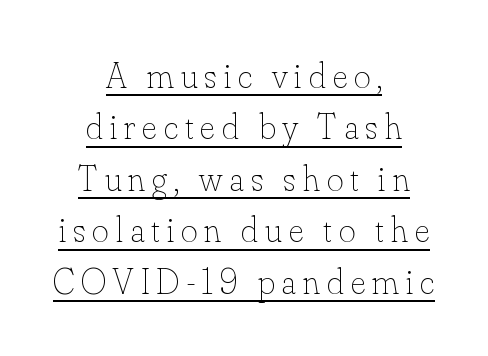
{"italic": "no", "bold": "no", "weight": "thin", "width": "normal", "stroke_contrast": "low", "x_height": "small", "monospaced": "no", "underline": "yes", "align": "center", "line_spacing": "normal", "line_spacing_ratio": 1.43, "glyph_px": 36}
